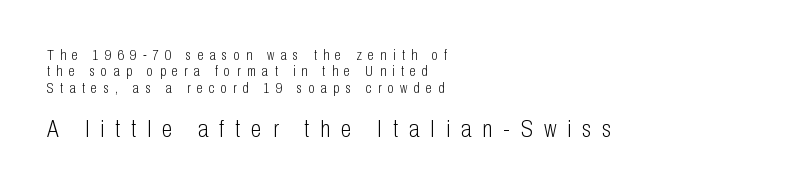
{"italic": "no", "bold": "no", "underline": "no", "align": "left", "line_spacing_ratio": 1.17, "letter_spacing": "wide", "letter_spacing_em": 0.46, "larger_block": "second", "size_ratio": 1.71, "glyph_px": 24}
